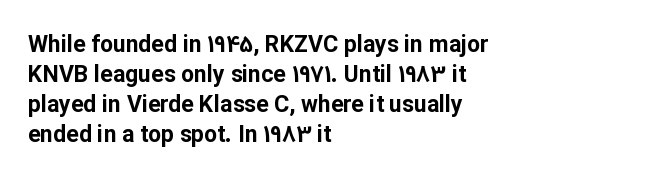
The image shows 23 px bold type, upright; set left-aligned, normal line spacing (1.3x), normal letter spacing, not underlined.
